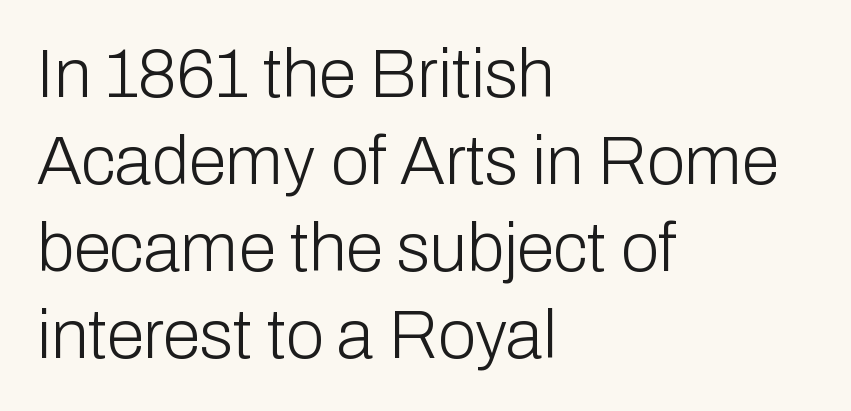
Q: Is the text bold? A: No.
Q: Is the text italic (slanted)? A: No, it is upright.
Q: Is the typeface a serif or a sans-serif typeface? A: Sans-serif.
Q: Is the text underlined? A: No.
Q: How is the paragraph aligned? A: Left-aligned.
Q: Is the spacing between letters normal or unusually wide? A: Normal.
Q: Is the spacing between lines tight, normal or loose? A: Normal.
Q: Width (condensed, normal, or wide)? A: Normal.
Q: Stroke contrast? A: Low.
Q: x-height? A: Medium.
Q: Monospaced? A: No.
